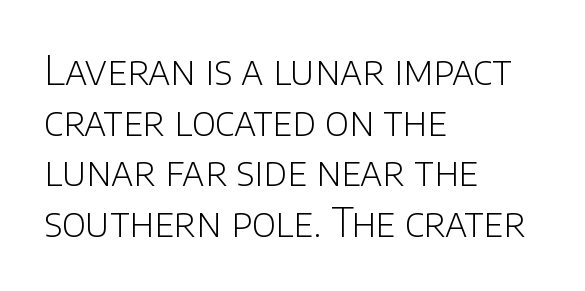
{"serif": "no", "italic": "no", "bold": "no", "weight": "light", "width": "normal", "stroke_contrast": "low", "x_height": "large", "monospaced": "no", "underline": "no", "align": "left", "line_spacing": "normal", "line_spacing_ratio": 1.3, "letter_spacing": "normal", "letter_spacing_em": 0.0, "glyph_px": 39}
